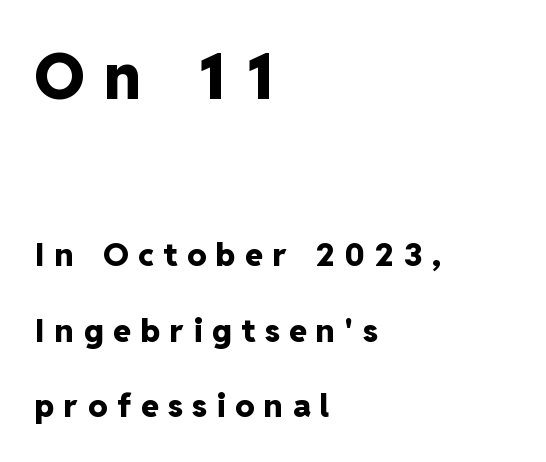
The image shows 63 px heavy sans-serif type, upright; set left-aligned, loose line spacing (2.35x), unusually wide letter spacing (+0.31 em), not underlined; the first (top) block is 1.97x larger; low stroke contrast and a medium x-height.
